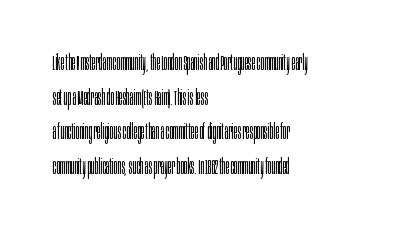
{"italic": "no", "bold": "no", "underline": "no", "align": "left", "line_spacing": "normal", "line_spacing_ratio": 1.57, "letter_spacing": "normal", "letter_spacing_em": 0.0, "glyph_px": 22}
